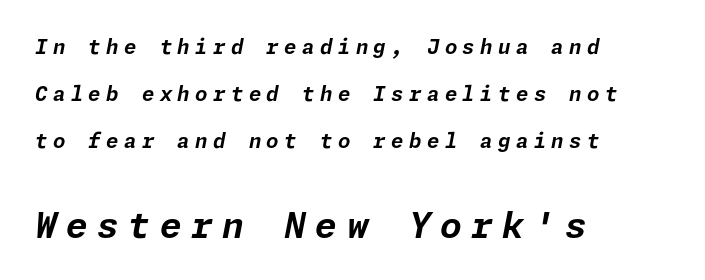
{"italic": "yes", "lean": "right", "slant_degrees": 11, "bold": "yes", "weight": "bold", "width": "normal", "stroke_contrast": "low", "x_height": "medium", "underline": "no", "align": "left", "line_spacing": "loose", "line_spacing_ratio": 2.35, "letter_spacing": "wide", "letter_spacing_em": 0.27, "larger_block": "second", "size_ratio": 1.75, "glyph_px": 35}
